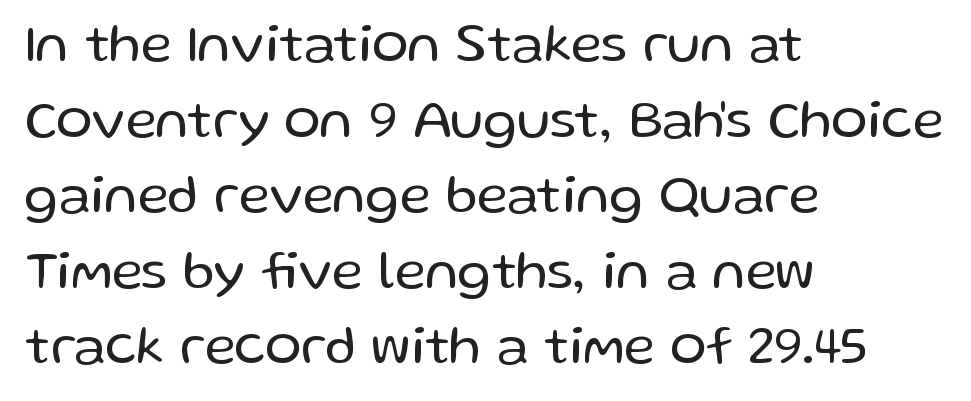
Q: Is the text bold? A: No.
Q: Is the text italic (slanted)? A: No, it is upright.
Q: Is the typeface a serif or a sans-serif typeface? A: Sans-serif.
Q: Is the text underlined? A: No.
Q: How is the paragraph aligned? A: Left-aligned.
Q: Is the spacing between letters normal or unusually wide? A: Normal.
Q: Is the spacing between lines tight, normal or loose? A: Normal.
Q: Width (condensed, normal, or wide)? A: Normal.
Q: Stroke contrast? A: Low.
Q: x-height? A: Medium.
Q: Monospaced? A: No.
